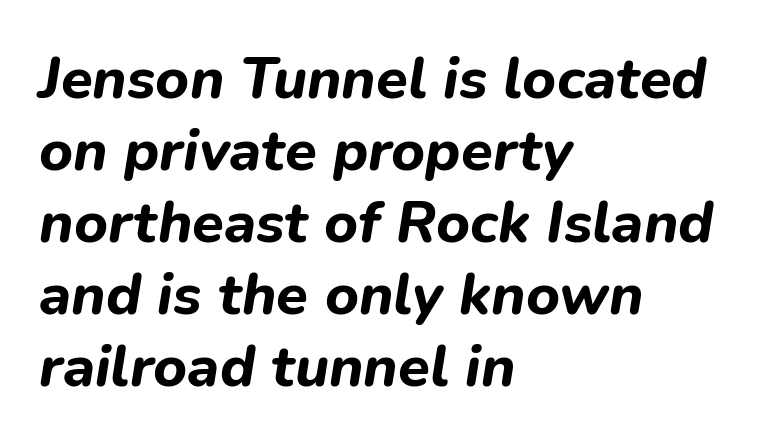
{"italic": "yes", "lean": "right", "slant_degrees": 9, "bold": "yes", "weight": "bold", "width": "normal", "stroke_contrast": "low", "x_height": "medium", "monospaced": "no", "underline": "no", "align": "left", "line_spacing_ratio": 1.24, "letter_spacing": "normal", "letter_spacing_em": 0.0, "glyph_px": 58}
